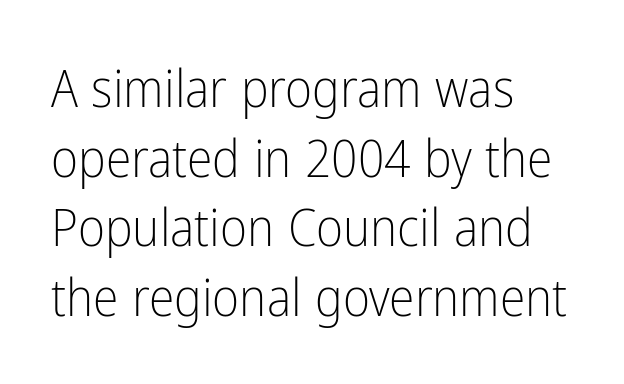
Q: Is the text bold? A: No.
Q: Is the text italic (slanted)? A: No, it is upright.
Q: Is the typeface a serif or a sans-serif typeface? A: Sans-serif.
Q: Is the text underlined? A: No.
Q: How is the paragraph aligned? A: Left-aligned.
Q: Is the spacing between letters normal or unusually wide? A: Normal.
Q: Is the spacing between lines tight, normal or loose? A: Normal.
Q: Width (condensed, normal, or wide)? A: Condensed.
Q: Stroke contrast? A: Low.
Q: x-height? A: Medium.
Q: Monospaced? A: No.
